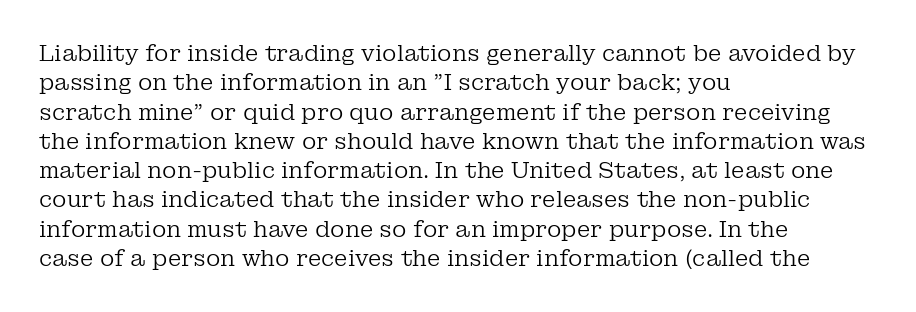
{"italic": "no", "bold": "no", "underline": "no", "align": "left", "line_spacing": "normal", "line_spacing_ratio": 1.33, "letter_spacing": "normal", "letter_spacing_em": 0.0, "glyph_px": 22}
